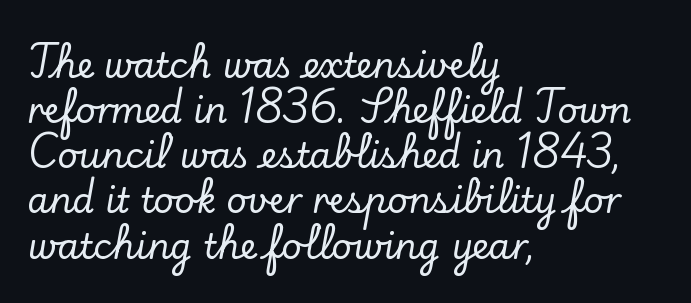
Rows of type keep a routine distance in the vertical direction. Here the glyphs are tracked normally, forming tight word shapes. Caption: multi-line text, flush left, ragged right. The rendering uses natural spacing where letterforms have individual widths.
